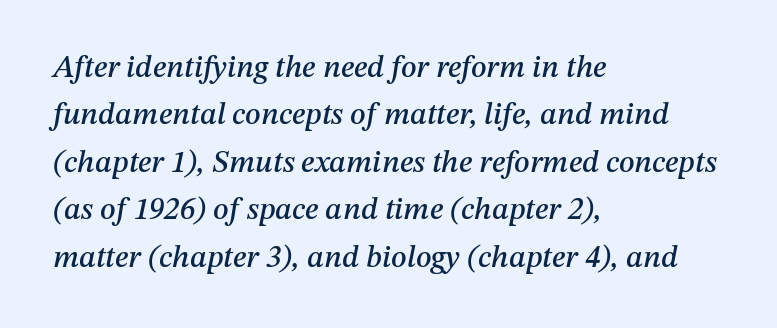
Quick note: interline space is typical. Think of a printed novel: that variable character pitch is what you see here. How are the letters spaced? Ordinarily, with no added tracking. Has an underline been added? It has not.
